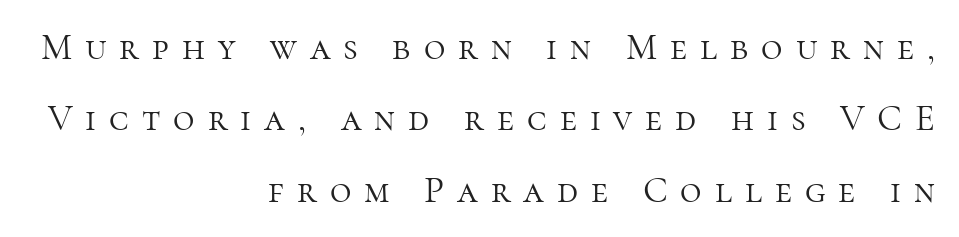
Is there any slant? The stems are plumb. Does the copy run flush right? Yes — the right margin is perfectly even. Small tapered or slab feet sit at the stroke ends, so this counts as serif. The gaps between neighbouring characters are conspicuously large.
